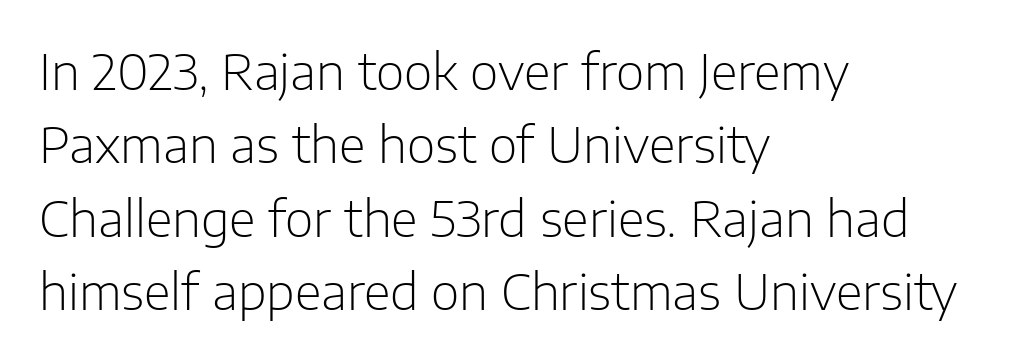
The text was rendered using a sans face with plain stroke endings. Casual observation: everything's shoved over to the left. No extra ink here — the face is not bold. Do the characters align in a grid? No, the font is proportional. The rendering keeps characters at their native spacing. A roman cut, with each character standing at attention.
